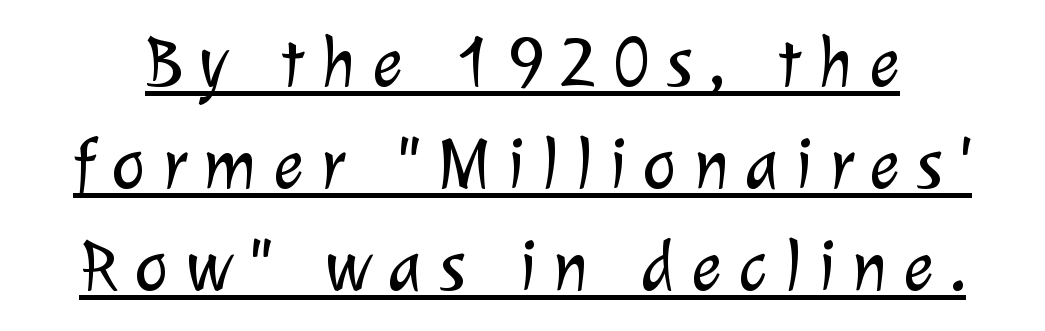
The image shows 72 px light sans-serif type; set normal line spacing (1.42x), unusually wide letter spacing (+0.23 em), underlined; low stroke contrast and a medium x-height.
